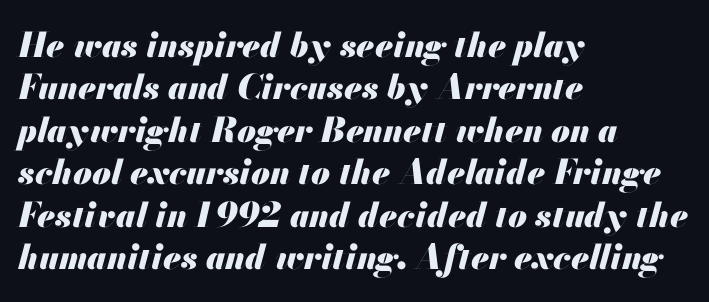
Characters are canted at an angle relative to the baseline's perpendicular. On the weight axis this lands at bold, roughly 700. Glance below the letters and you will spot only blank space. Inter-character spacing is left at the font's built-in metrics. This sample keeps an unexceptional amount of space between lines. This sample is left-justified, so line endings fall wherever the words run out.
